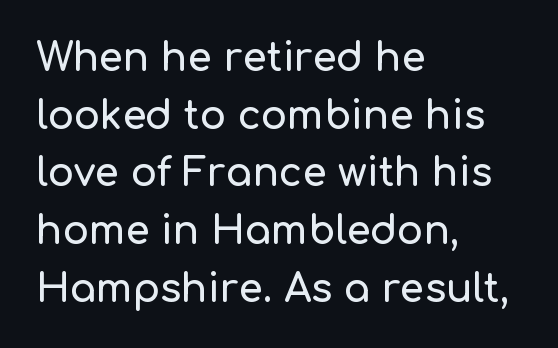
Glyph-to-glyph distance matches everyday printed text. Upright lettering throughout. Vertically, the passage feels balanced, rows spaced as you'd expect. Quick note: underline off. These lines are rendered in a variable-pitch font.
